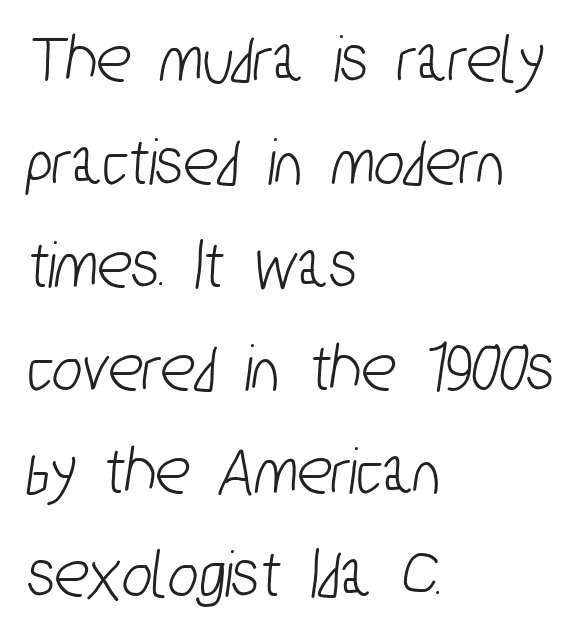
The image shows 71 px condensed sans-serif type; set left-aligned, normal line spacing (1.45x), normal letter spacing, not underlined; low stroke contrast and a medium x-height.
